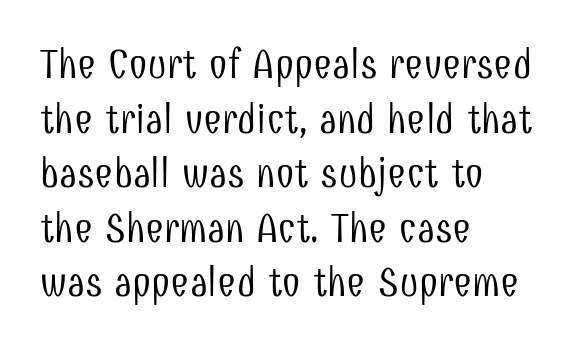
The image shows 41 px light, condensed sans-serif type, upright; set left-aligned, normal line spacing (1.33x), normal letter spacing, not underlined; low stroke contrast and a medium x-height.
